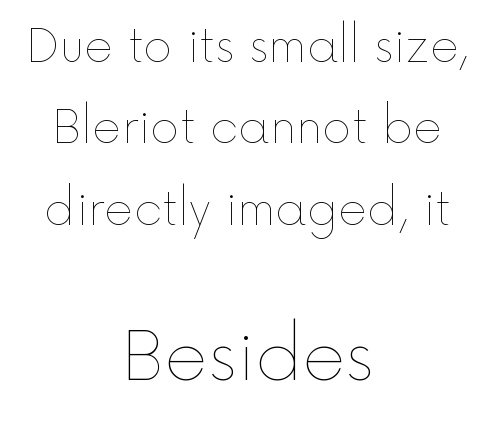
Line starts and ends both wander, symmetrically. In this sample the second text group is rendered at the bigger scale. Heft: none added — not bold. Descender tails drop into unmarked territory.
